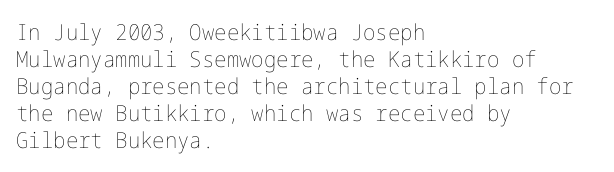
Beneath every word, the page is bare. The lettering holds an erect, upright posture throughout. Caption: face not bold, strokes unweighted. The gaps between neighbouring characters are ordinary and unremarkable.
